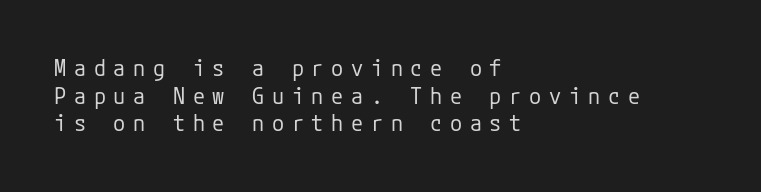
{"italic": "no", "bold": "no", "underline": "no", "align": "left", "line_spacing": "normal", "line_spacing_ratio": 1.26, "letter_spacing": "wide", "letter_spacing_em": 0.35, "glyph_px": 22}
